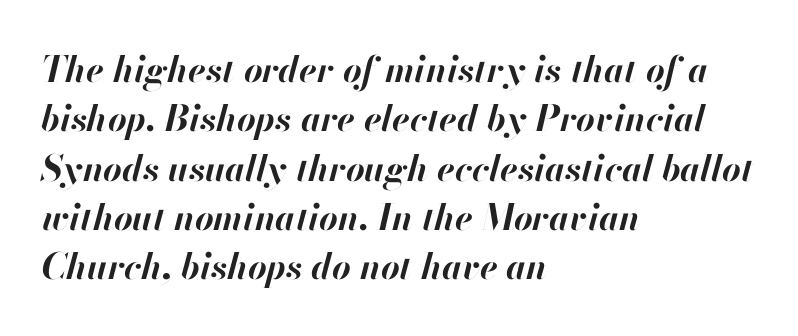
Strokes here are thick enough to call this a true bold. Designer's note — italics engaged. The rendering uses a moderate line-height, typical for paragraphs. Each letter keeps its own natural width here, so spacing adapts to shape. The horizontal fit of the characters is conventional and even.
